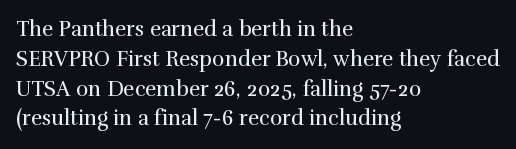
{"italic": "no", "bold": "no", "underline": "no", "align": "left", "line_spacing": "normal", "line_spacing_ratio": 1.42, "letter_spacing": "normal", "letter_spacing_em": 0.0, "glyph_px": 21}
